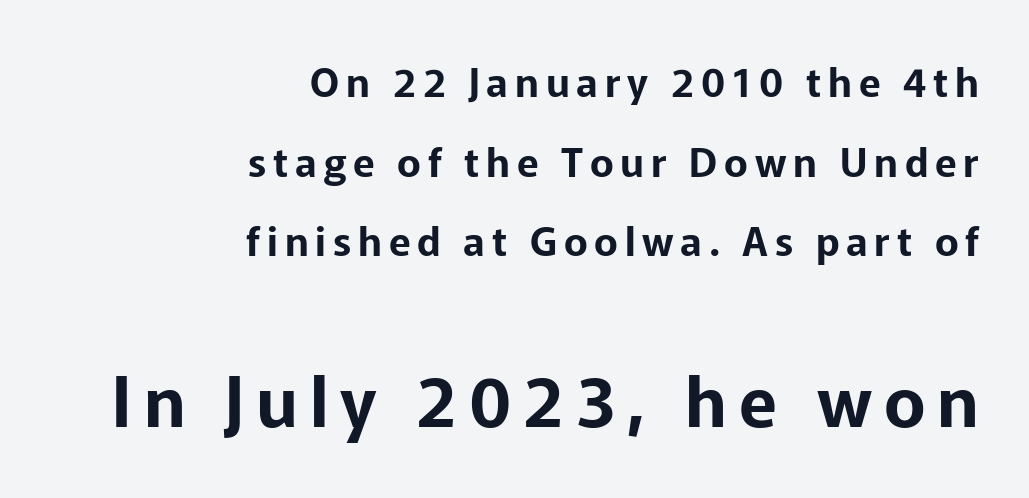
Each line ends at the same right margin while the left side varies. Unlike a traditional serif, this face leaves its strokes unadorned. Which of the two is more prominent by size? The second, at the bottom. The type sits square on the baseline with zero lean. This sample has the flowing, uneven cadence of proportional lettering. Just letters on the line, the space beneath them empty.
